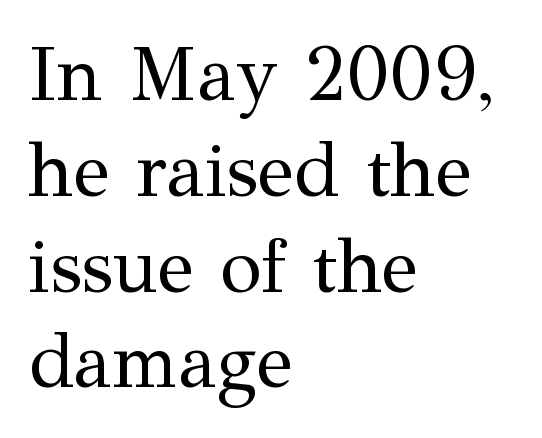
The tracking reads as untouched default to a designer's eye. Stem width sits at or under what a default text font uses. Regarding leading, the lines here are spaced in the standard way. In terms of letterform style, serifs are clearly present.
